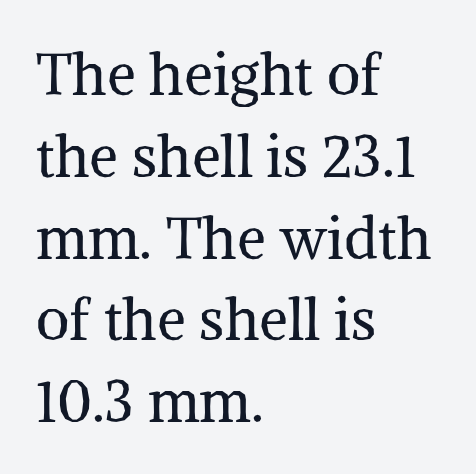
{"serif": "yes", "italic": "no", "bold": "no", "weight": "regular", "width": "normal", "stroke_contrast": "medium", "x_height": "medium", "monospaced": "no", "underline": "no", "align": "left", "line_spacing": "normal", "line_spacing_ratio": 1.41, "letter_spacing": "normal", "letter_spacing_em": 0.0, "glyph_px": 58}
